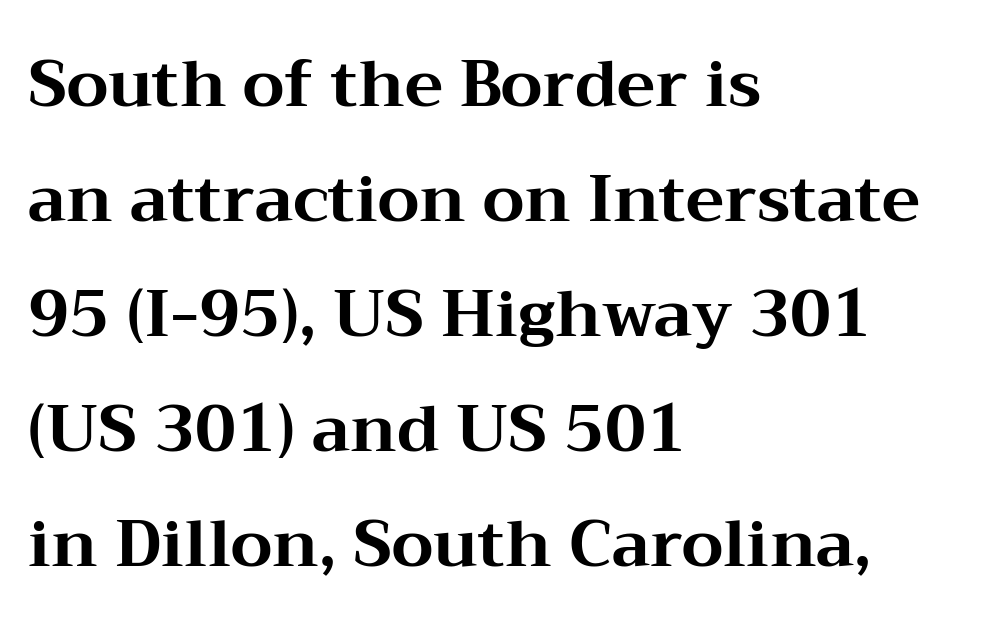
The image shows 65 px bold, wide serif type, upright; set left-aligned, line spacing 1.77x, normal letter spacing, not underlined; medium stroke contrast and a medium x-height.
